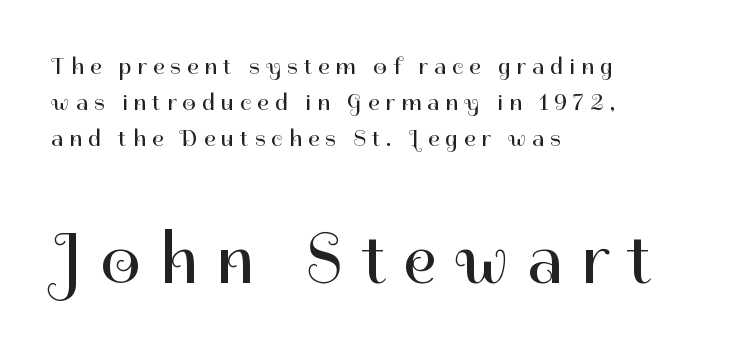
{"serif": "no", "italic": "no", "bold": "no", "weight": "regular", "width": "normal", "stroke_contrast": "high", "x_height": "medium", "monospaced": "no", "underline": "no", "align": "left", "line_spacing": "normal", "line_spacing_ratio": 1.49, "letter_spacing": "wide", "letter_spacing_em": 0.26, "larger_block": "second", "size_ratio": 2.96, "glyph_px": 71}
